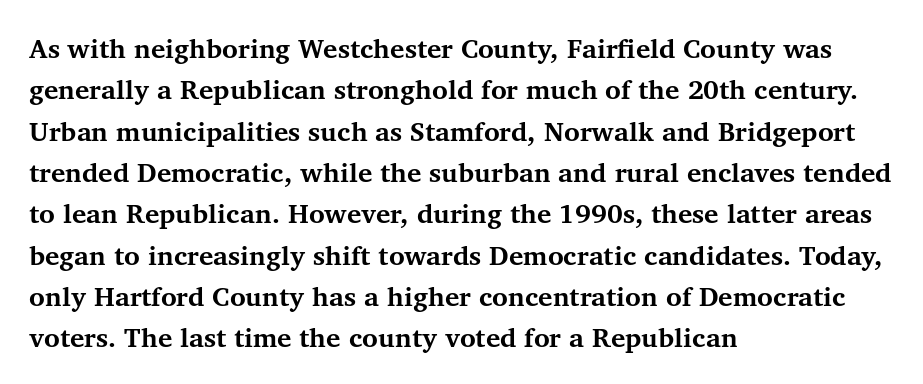
The image shows 27 px bold type, upright; set left-aligned, normal line spacing (1.53x), normal letter spacing, not underlined.
